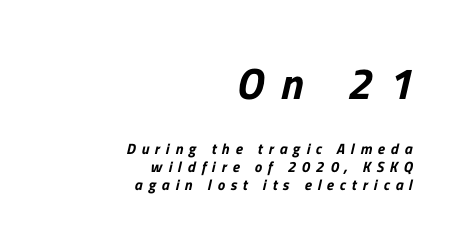
Q: Is the typeface a serif or a sans-serif typeface? A: Sans-serif.
Q: Is the text underlined? A: No.
Q: How is the paragraph aligned? A: Right-aligned.
Q: Is the spacing between letters normal or unusually wide? A: Unusually wide.
Q: Which block of text is set in a larger size, the first (top) or the second (bottom)? A: The first (top) one.
Q: Width (condensed, normal, or wide)? A: Normal.
Q: Stroke contrast? A: Low.
Q: x-height? A: Medium.
Q: Monospaced? A: No.
